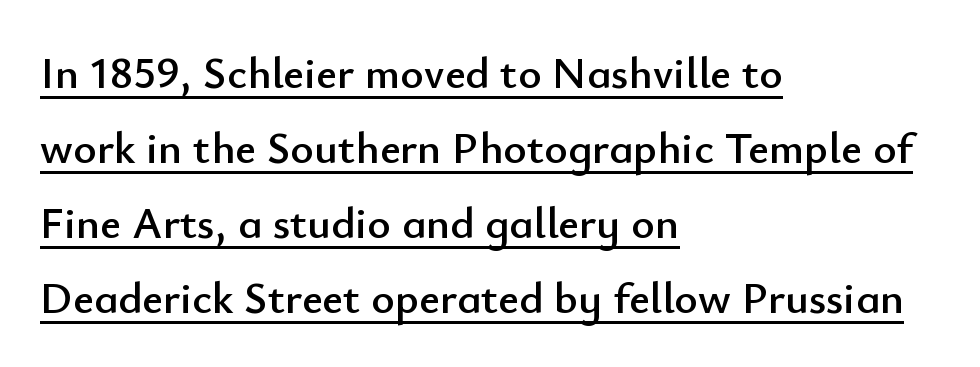
{"serif": "no", "italic": "no", "width": "normal", "stroke_contrast": "low", "x_height": "small", "monospaced": "no", "underline": "yes", "align": "left", "line_spacing": "normal", "line_spacing_ratio": 1.67, "letter_spacing": "normal", "letter_spacing_em": 0.0, "glyph_px": 45}
